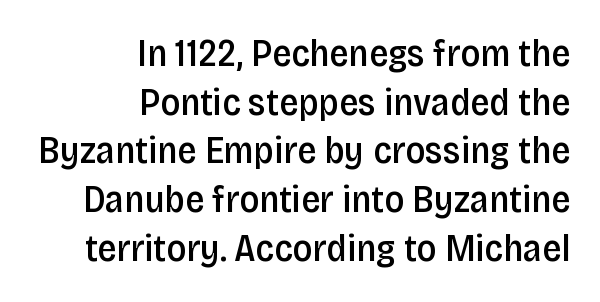
{"serif": "no", "italic": "no", "bold": "semi", "weight": "semibold", "width": "condensed", "stroke_contrast": "low", "x_height": "large", "monospaced": "no", "underline": "no", "align": "right", "line_spacing": "normal", "line_spacing_ratio": 1.28, "letter_spacing": "normal", "letter_spacing_em": 0.0, "glyph_px": 38}
